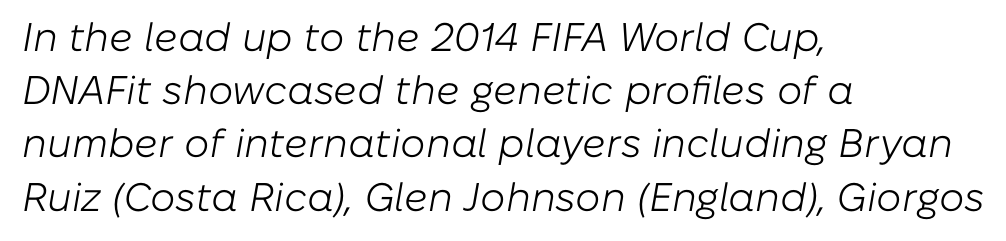
The image shows 40 px light type, italic (leaning right); set left-aligned, normal line spacing (1.33x), normal letter spacing, not underlined; low stroke contrast and a medium x-height.
